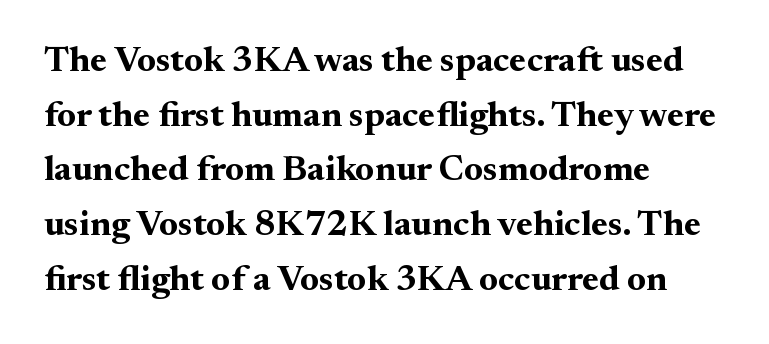
{"serif": "yes", "italic": "no", "bold": "yes", "weight": "bold", "width": "normal", "stroke_contrast": "medium", "x_height": "small", "monospaced": "no", "underline": "no", "align": "left", "line_spacing": "normal", "line_spacing_ratio": 1.52, "letter_spacing": "normal", "letter_spacing_em": 0.0, "glyph_px": 36}
